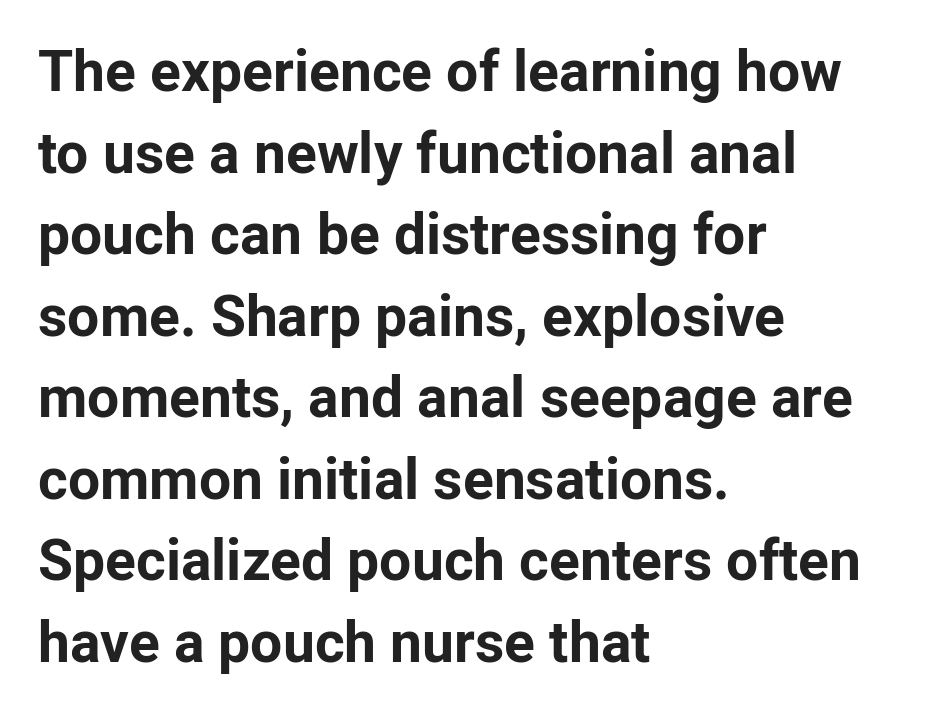
The image shows 57 px bold sans-serif type, upright; set left-aligned, normal line spacing (1.43x), normal letter spacing, not underlined; low stroke contrast and a medium x-height.
